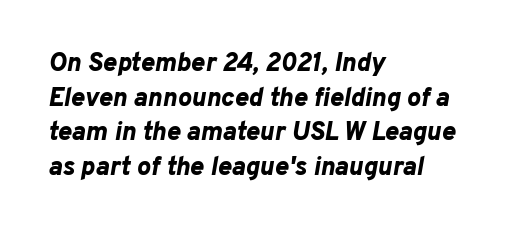
Q: Is the text bold? A: Yes.
Q: Is the text italic (slanted)? A: Yes, it leans right by about 10 degrees.
Q: Is the text underlined? A: No.
Q: How is the paragraph aligned? A: Left-aligned.
Q: Is the spacing between letters normal or unusually wide? A: Normal.
Q: Is the spacing between lines tight, normal or loose? A: Normal.
